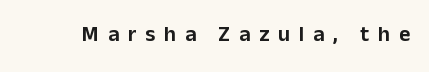
The strip under each line holds only bare page. Notice how the stems are strictly vertical — no italics here. Caption: expanded tracking, letters set apart.
